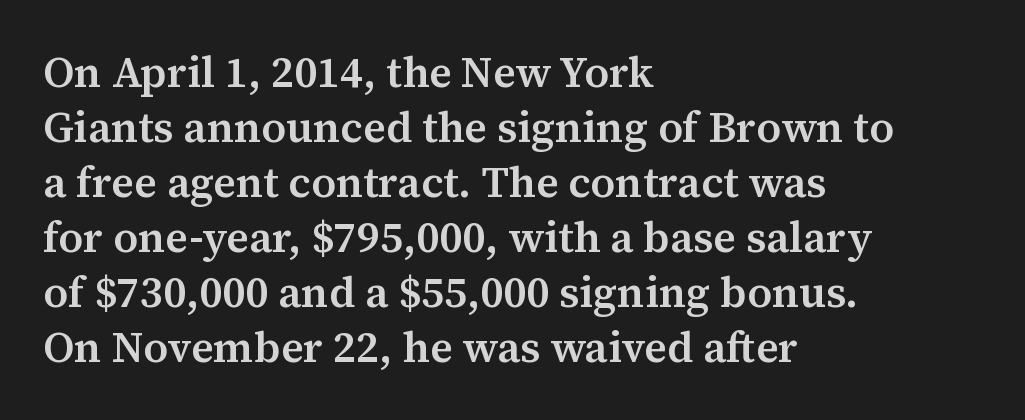
These lines stack with their left ends in a neat column. Semibold letterforms, between regular and bold. The text was rendered using a seriffed face with decorative stroke endings. Anything drawn beneath the words? Only blank space. Varying glyph widths throughout — classic text-font behaviour. This block has exactly the height ordinary leading produces.
